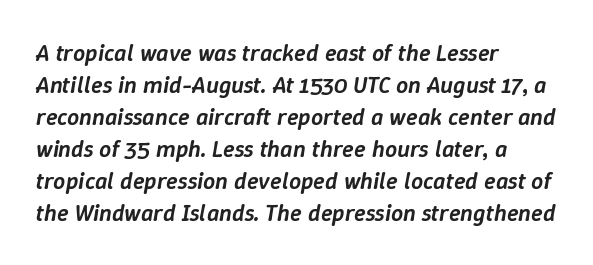
Each line starts at the same left margin while the right side varies. Interline gaps are of average width in this sample. Slightly chunky letters — semibold, I'd say, not full bold. Compared with ordinary roman type, these characters are visibly tilted. Glyph-to-glyph distance matches everyday printed text.
